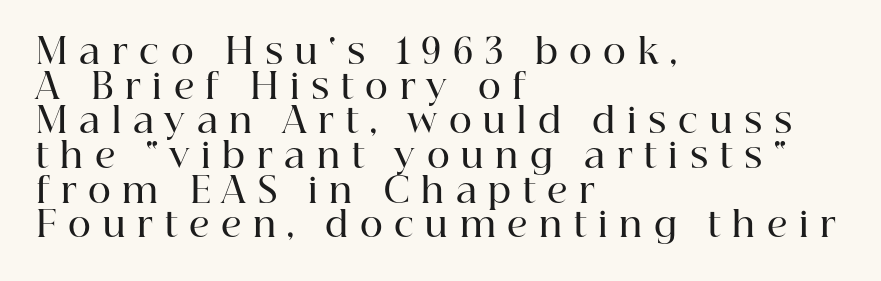
Q: Is the text bold? A: Semi-bold.
Q: Is the text italic (slanted)? A: No, it is upright.
Q: Is the typeface a serif or a sans-serif typeface? A: Serif.
Q: Is the text underlined? A: No.
Q: How is the paragraph aligned? A: Left-aligned.
Q: Is the spacing between letters normal or unusually wide? A: Unusually wide.
Q: Is the spacing between lines tight, normal or loose? A: Tight.
Q: Width (condensed, normal, or wide)? A: Normal.
Q: Stroke contrast? A: High.
Q: x-height? A: Medium.
Q: Monospaced? A: No.
